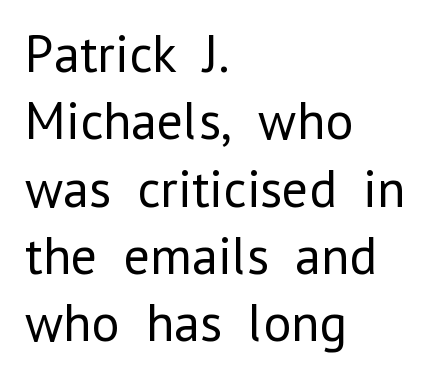
Beneath every word, the page is bare. Is this a heavy cut? Hardly; it is regular or lighter. Ascenders rise straight up at ninety degrees. Note the varied advance widths — an 'i' is clearly narrower than an 'm'.
